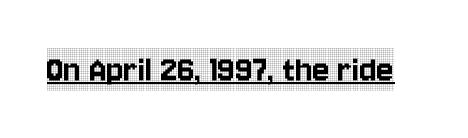
{"serif": "yes", "italic": "no", "width": "condensed", "x_height": "large", "monospaced": "no", "underline": "yes", "letter_spacing": "normal", "letter_spacing_em": 0.0, "glyph_px": 40}
